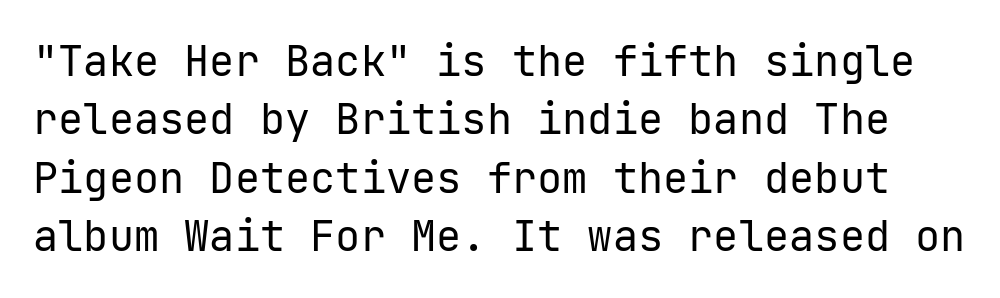
The image shows 42 px regular-weight sans-serif type, upright; set normal line spacing (1.39x), normal letter spacing, not underlined; low stroke contrast and a medium x-height.
